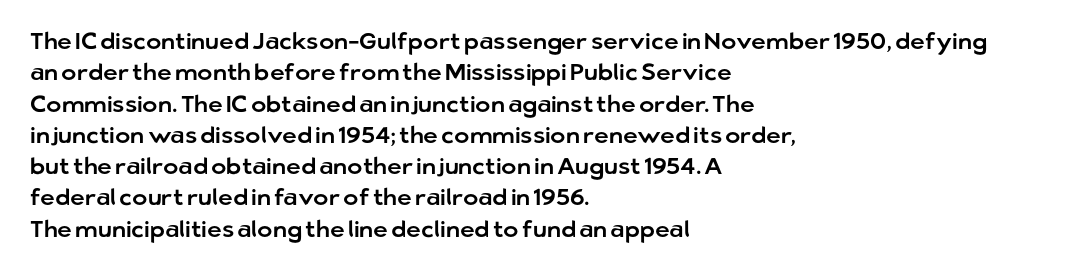
{"italic": "no", "underline": "no", "align": "left", "line_spacing": "normal", "line_spacing_ratio": 1.36, "letter_spacing": "normal", "letter_spacing_em": 0.0, "glyph_px": 23}
